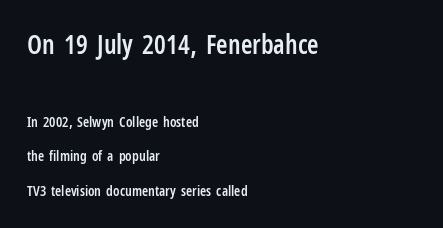
Q: Is the text bold? A: Semi-bold.
Q: Is the text italic (slanted)? A: No, it is upright.
Q: Is the text underlined? A: No.
Q: How is the paragraph aligned? A: Left-aligned.
Q: Is the spacing between letters normal or unusually wide? A: Normal.
Q: Is the spacing between lines tight, normal or loose? A: Loose.
Q: Which block of text is set in a larger size, the first (top) or the second (bottom)? A: The first (top) one.
